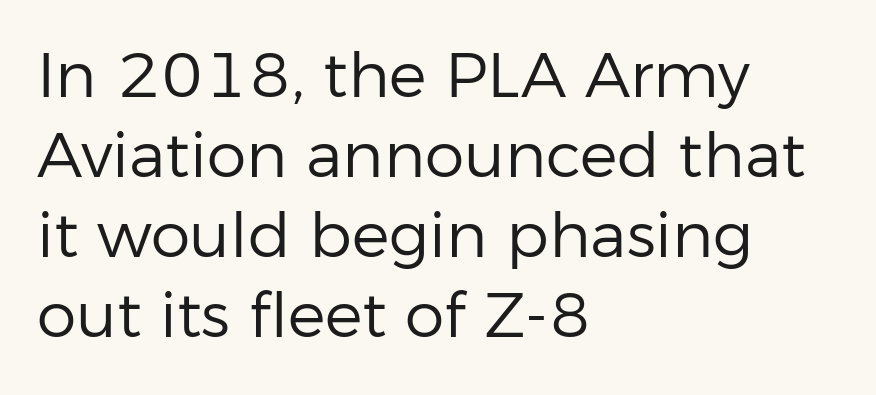
{"serif": "no", "italic": "no", "bold": "no", "weight": "regular", "width": "normal", "stroke_contrast": "low", "x_height": "medium", "monospaced": "no", "underline": "no", "align": "left", "line_spacing": "normal", "line_spacing_ratio": 1.27, "letter_spacing": "normal", "letter_spacing_em": 0.0, "glyph_px": 63}
